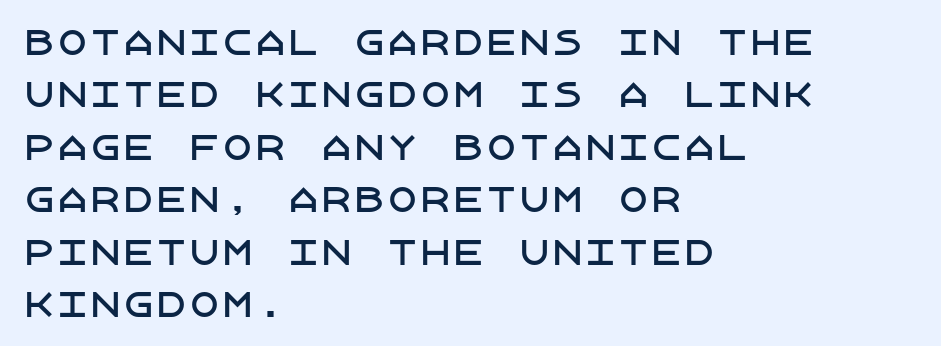
Students, observe: this is what conventionally led text looks like. Is the block centered? No — it sits flush against the left margin. Are there feet on the stems? There aren't — it's a sans. Honestly, there is no underline to notice here at all. Unlike italic type, these characters show no tilt at all. The gaps between neighbouring characters are ordinary and unremarkable.
